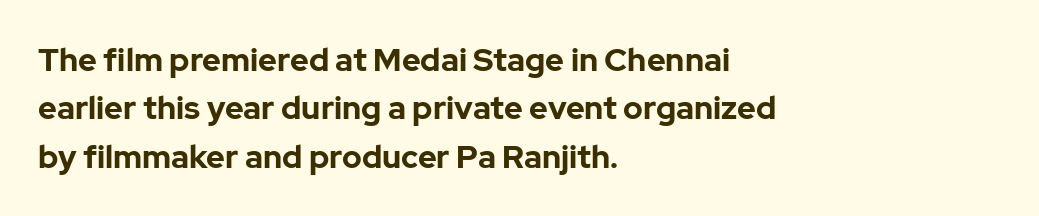
The image shows 32 px bold sans-serif type, upright; set left-aligned, normal line spacing (1.51x), normal letter spacing, not underlined; low stroke contrast and a medium x-height.
